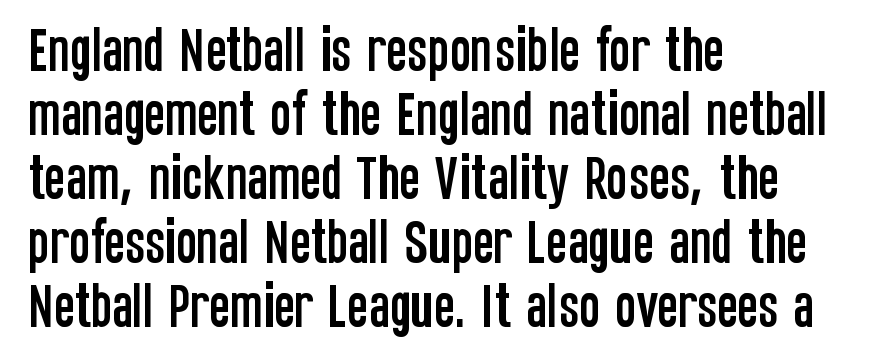
Characters follow at the spacing the type designer built in. This sample keeps an unexceptional amount of space between lines. The letters stand straight up with perfectly vertical stems. No feet cap the strokes, marking this as sans-serif type.
